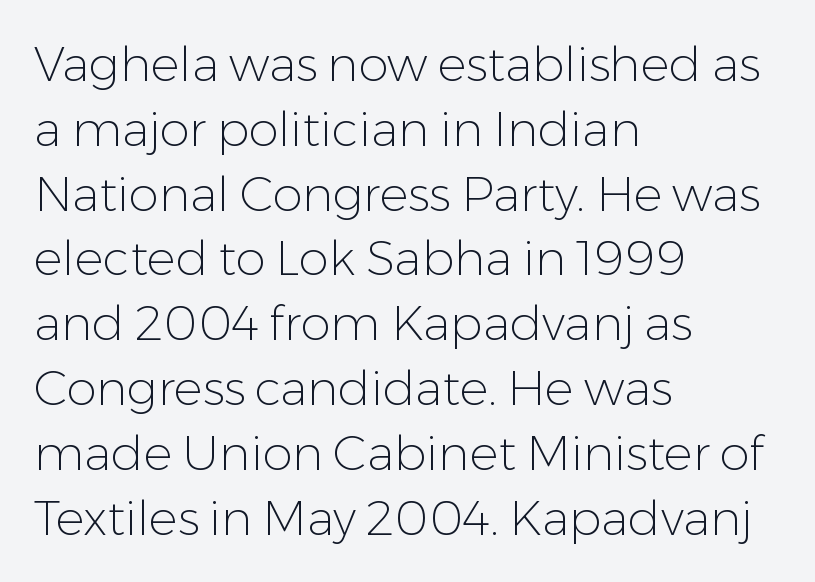
Are there feet on the stems? There aren't — it's a sans. The rendering uses a moderate line-height, typical for paragraphs. Posture: straight, roman, zero tilt. Does the copy run flush right? No — it runs flush left. The space directly below the letters is spotless. Is the letter spacing exaggerated? No — it looks like the ordinary default.
